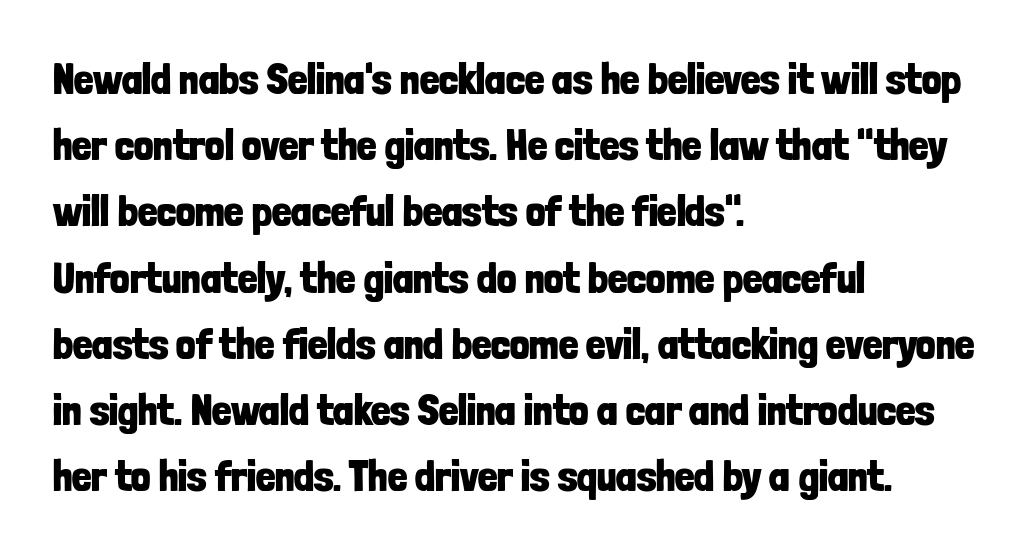
The image shows 43 px bold, condensed sans-serif type, upright; set left-aligned, normal line spacing (1.54x), normal letter spacing, not underlined; low stroke contrast and a medium x-height.
